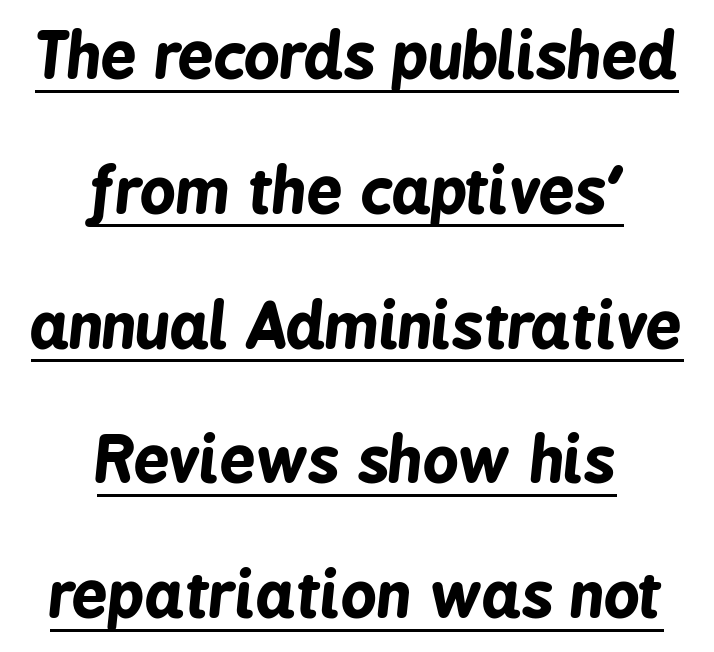
The image shows 63 px bold, condensed type, italic (leaning right); set centered, loose line spacing (2.14x), normal letter spacing, underlined; low stroke contrast and a medium x-height.
